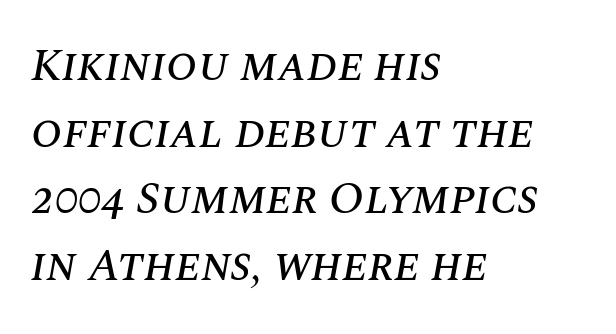
{"italic": "yes", "lean": "right", "slant_degrees": 10, "width": "normal", "stroke_contrast": "medium", "x_height": "large", "monospaced": "no", "underline": "no", "align": "left", "line_spacing": "normal", "line_spacing_ratio": 1.45, "letter_spacing": "normal", "letter_spacing_em": 0.0, "glyph_px": 46}
